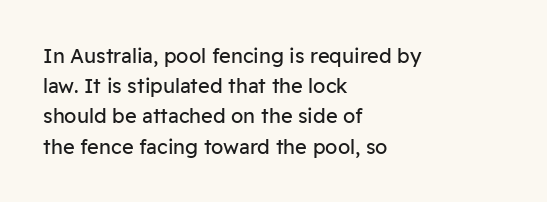
Q: Is the text bold? A: No.
Q: Is the text italic (slanted)? A: No, it is upright.
Q: Is the text underlined? A: No.
Q: How is the paragraph aligned? A: Left-aligned.
Q: Is the spacing between letters normal or unusually wide? A: Normal.
Q: Is the spacing between lines tight, normal or loose? A: Normal.
